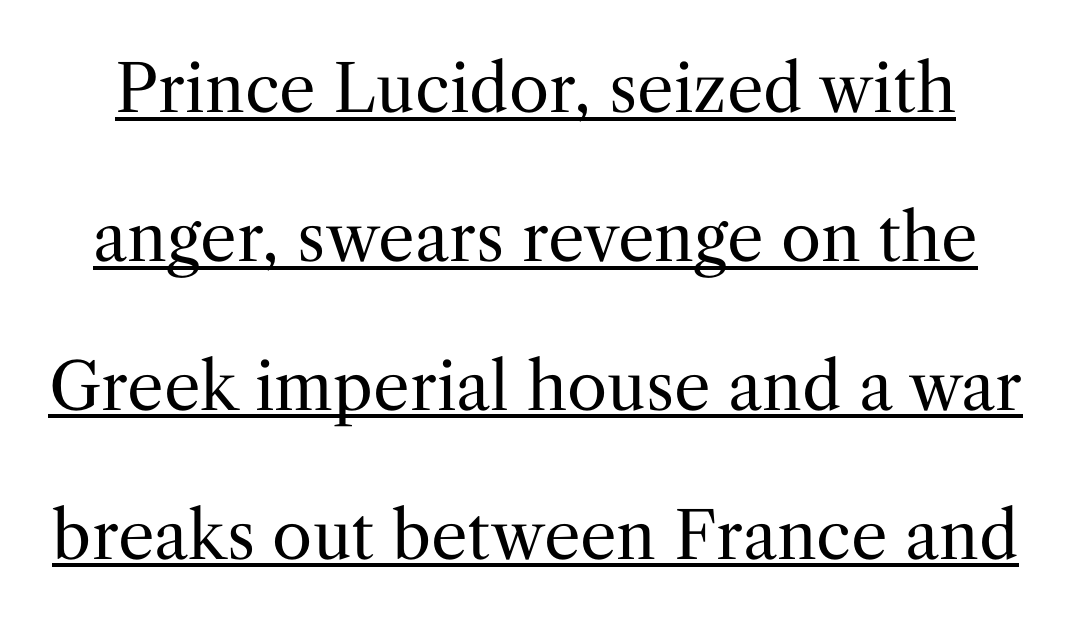
The image shows 65 px regular-weight serif type, upright; set loose line spacing (2.29x), normal letter spacing, underlined; medium stroke contrast and a medium x-height.
